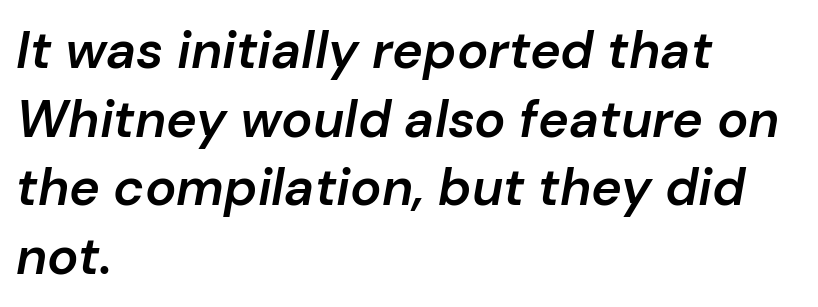
Default kerning and tracking; the words read as compact shapes. The rendering applies a slant to the glyphs. Slightly chunky letters — semibold, I'd say, not full bold. The rendering uses natural spacing where letterforms have individual widths. This rendering features lettering with no underline. The lines in this sample share a left origin and differ only in where they stop.
